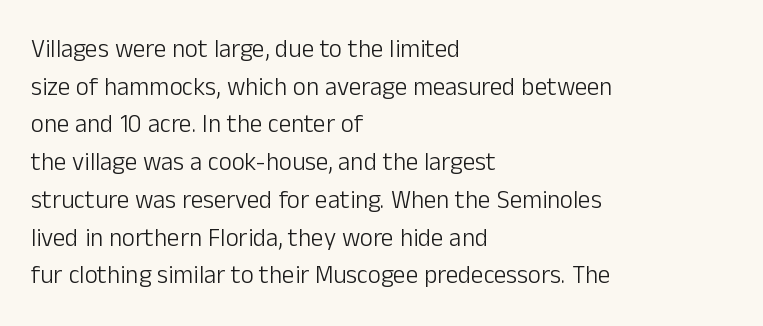
The image shows 25 px text type, upright; set left-aligned, normal line spacing (1.51x), normal letter spacing, not underlined.
